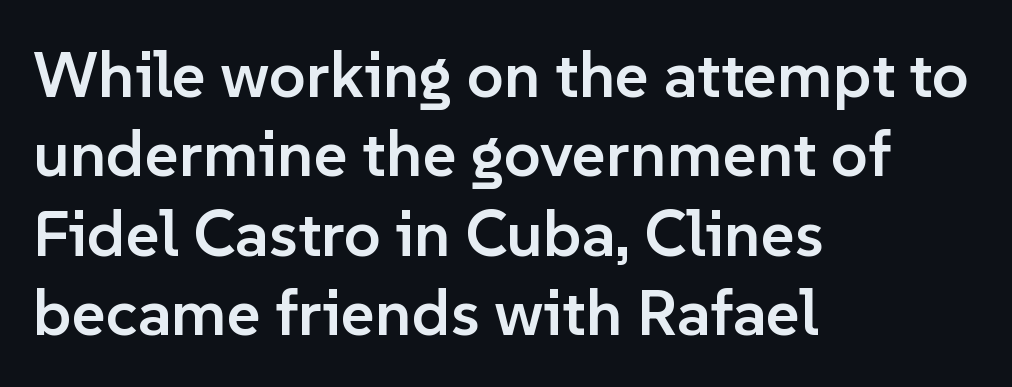
{"serif": "no", "italic": "no", "bold": "semi", "weight": "semibold", "width": "normal", "stroke_contrast": "low", "x_height": "medium", "monospaced": "no", "underline": "no", "align": "left", "line_spacing_ratio": 1.22, "letter_spacing": "normal", "letter_spacing_em": 0.0, "glyph_px": 65}
